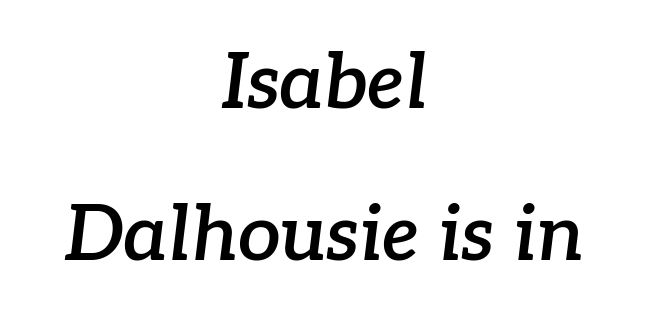
The image shows 76 px semibold serif type, italic (leaning right); set centered, loose line spacing (2.0x), normal letter spacing, not underlined; low stroke contrast and a medium x-height.
